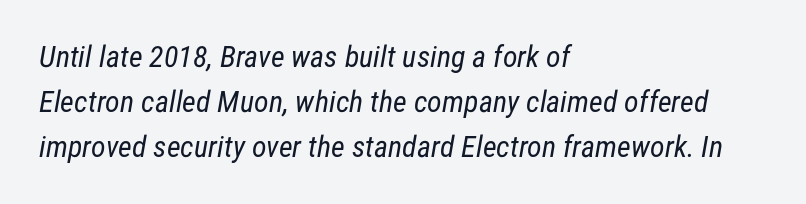
The image shows 30 px regular-weight, condensed sans-serif type; set left-aligned, normal line spacing (1.5x), normal letter spacing, not underlined; low stroke contrast and a medium x-height.
